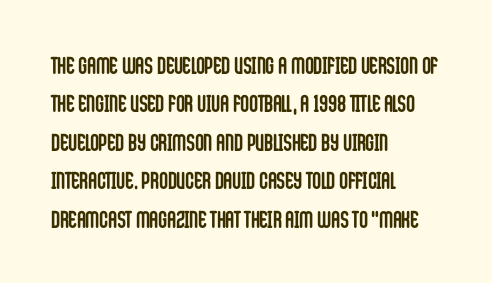
{"italic": "no", "bold": "yes", "underline": "no", "align": "left", "line_spacing": "normal", "line_spacing_ratio": 1.6, "letter_spacing": "normal", "letter_spacing_em": 0.0, "glyph_px": 24}
